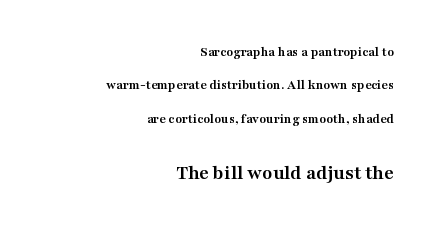
{"italic": "no", "bold": "yes", "underline": "no", "align": "right", "line_spacing": "loose", "line_spacing_ratio": 2.39, "letter_spacing": "normal", "letter_spacing_em": 0.0, "larger_block": "second", "size_ratio": 1.5, "glyph_px": 21}
